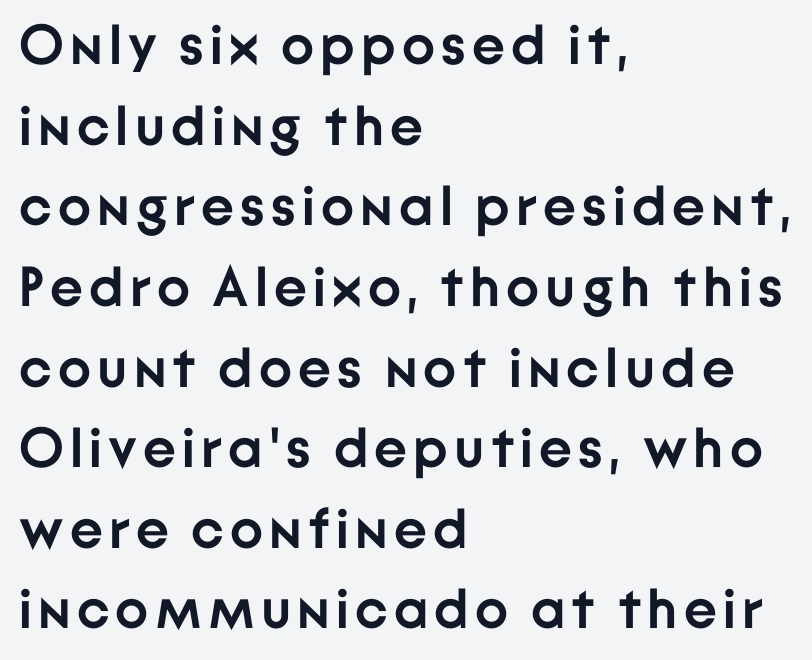
Q: Is the text bold? A: Yes.
Q: Is the text italic (slanted)? A: No, it is upright.
Q: Is the typeface a serif or a sans-serif typeface? A: Sans-serif.
Q: Is the text underlined? A: No.
Q: How is the paragraph aligned? A: Left-aligned.
Q: Is the spacing between lines tight, normal or loose? A: Normal.
Q: Width (condensed, normal, or wide)? A: Normal.
Q: Stroke contrast? A: Low.
Q: x-height? A: Medium.
Q: Monospaced? A: No.
